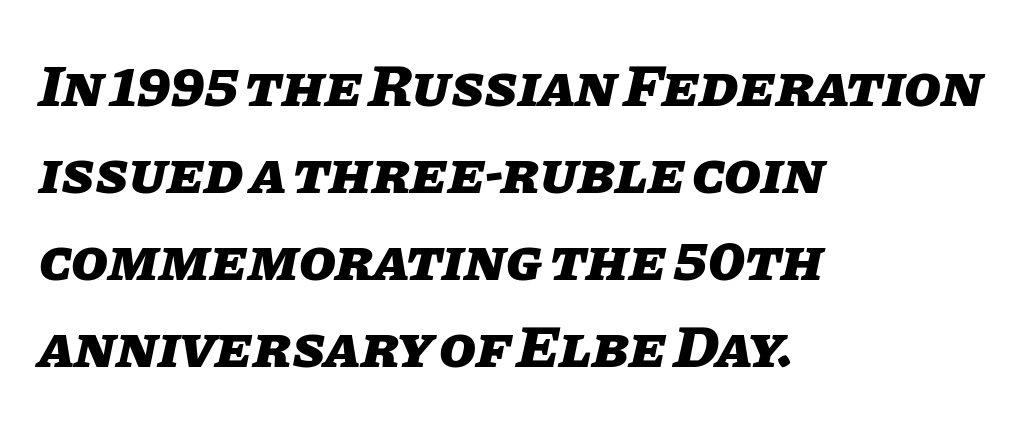
{"italic": "yes", "lean": "right", "slant_degrees": 11, "bold": "yes", "weight": "heavy", "width": "normal", "stroke_contrast": "low", "x_height": "large", "monospaced": "no", "underline": "no", "align": "left", "line_spacing": "normal", "line_spacing_ratio": 1.45, "letter_spacing": "normal", "letter_spacing_em": 0.0, "glyph_px": 60}
